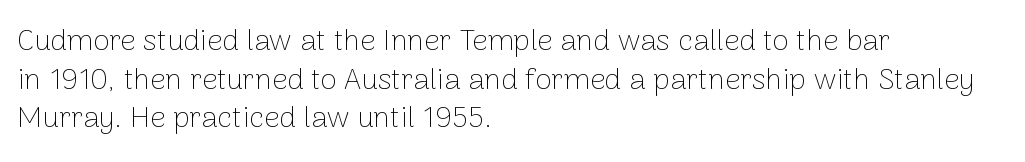
The image shows 30 px thin sans-serif type, upright; set left-aligned, normal line spacing (1.29x), normal letter spacing, not underlined; low stroke contrast and a medium x-height.
